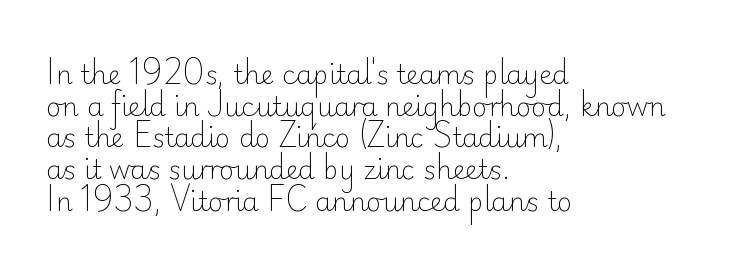
Q: Is the text bold? A: No.
Q: Is the text italic (slanted)? A: No, it is upright.
Q: Is the text underlined? A: No.
Q: How is the paragraph aligned? A: Left-aligned.
Q: Is the spacing between letters normal or unusually wide? A: Normal.
